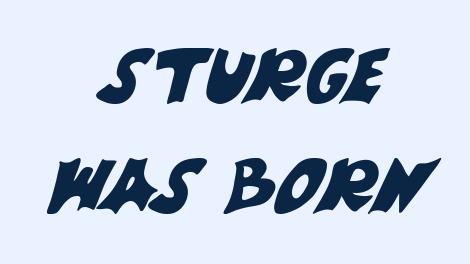
One-word summary of the alignment: center. Does the type have serifs? No, each stem ends abruptly. Type without underlining. The gaps between neighbouring characters are ordinary and unremarkable. The passage shown is typed in a proportional face where columns would drift. The lines sit at an ordinary, default distance from one another.
